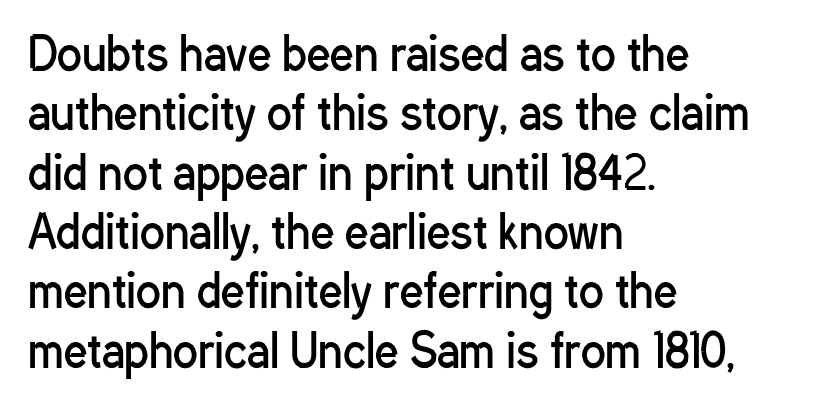
{"serif": "no", "italic": "no", "bold": "no", "weight": "regular", "width": "condensed", "stroke_contrast": "low", "x_height": "medium", "monospaced": "no", "underline": "no", "align": "left", "line_spacing": "normal", "line_spacing_ratio": 1.29, "letter_spacing": "normal", "letter_spacing_em": 0.0, "glyph_px": 46}
